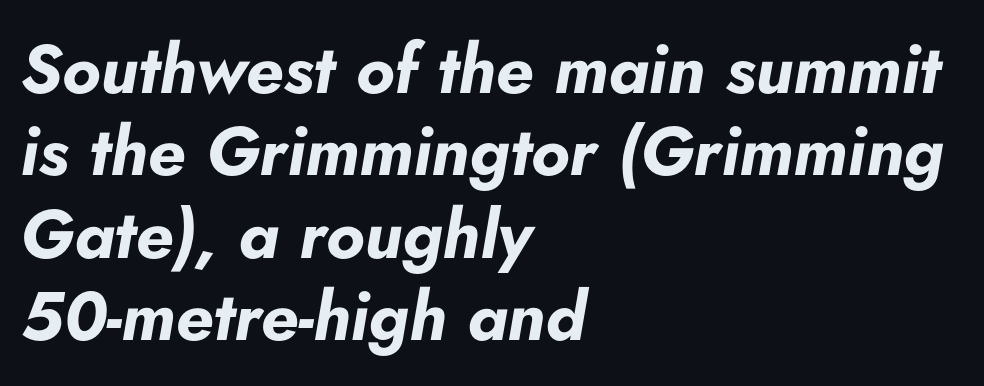
Short and long lines alike share a common starting point at left. The passage shown leans; its letterforms are oblique. Letter spacing: default. Compared with an ordinary text face, these strokes are far heavier — a full bold.
